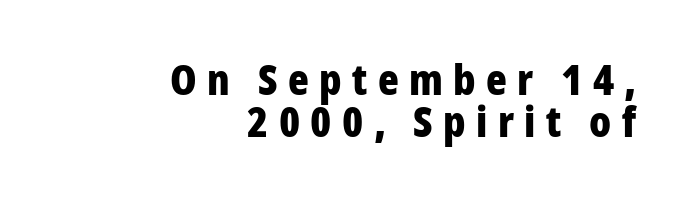
Q: Is the text bold? A: Yes.
Q: Is the text italic (slanted)? A: No, it is upright.
Q: Is the typeface a serif or a sans-serif typeface? A: Sans-serif.
Q: Is the text underlined? A: No.
Q: How is the paragraph aligned? A: Right-aligned.
Q: Is the spacing between letters normal or unusually wide? A: Unusually wide.
Q: Is the spacing between lines tight, normal or loose? A: Tight.
Q: Width (condensed, normal, or wide)? A: Condensed.
Q: Stroke contrast? A: Low.
Q: x-height? A: Medium.
Q: Monospaced? A: No.
